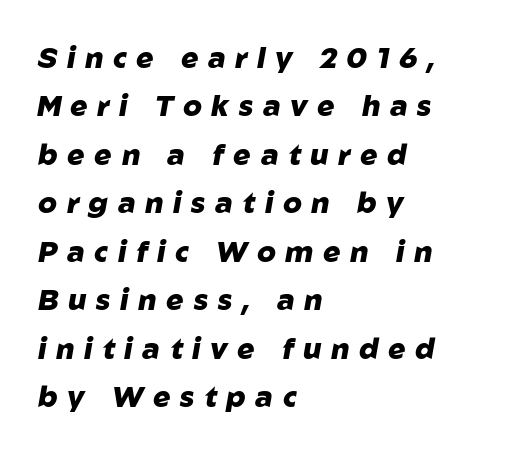
Q: Is the text bold? A: Yes.
Q: Is the text italic (slanted)? A: Yes, it leans right by about 10 degrees.
Q: Is the text underlined? A: No.
Q: How is the paragraph aligned? A: Left-aligned.
Q: Is the spacing between letters normal or unusually wide? A: Unusually wide.
Q: Is the spacing between lines tight, normal or loose? A: Normal.
Q: Width (condensed, normal, or wide)? A: Normal.
Q: Stroke contrast? A: Low.
Q: x-height? A: Medium.
Q: Monospaced? A: No.
